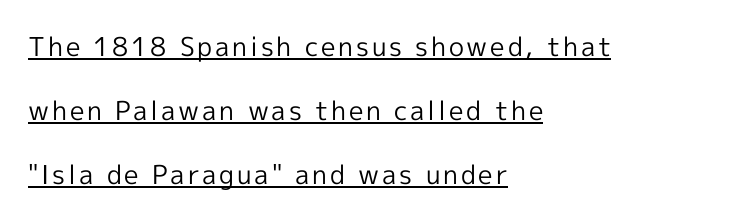
Q: Is the text bold? A: No.
Q: Is the text italic (slanted)? A: No, it is upright.
Q: Is the text underlined? A: Yes.
Q: How is the paragraph aligned? A: Left-aligned.
Q: Is the spacing between lines tight, normal or loose? A: Loose.
